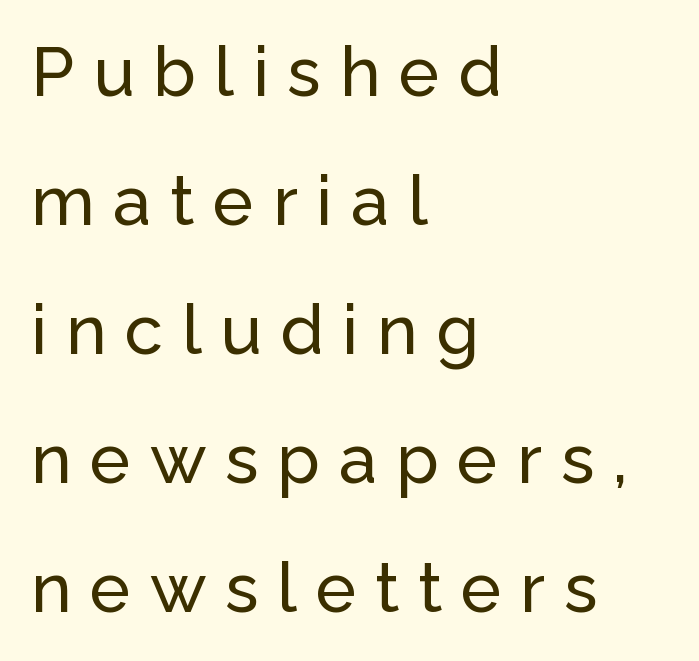
The image shows 69 px sans-serif type, upright; set left-aligned, line spacing 1.87x, unusually wide letter spacing (+0.27 em), not underlined; low stroke contrast and a medium x-height.
